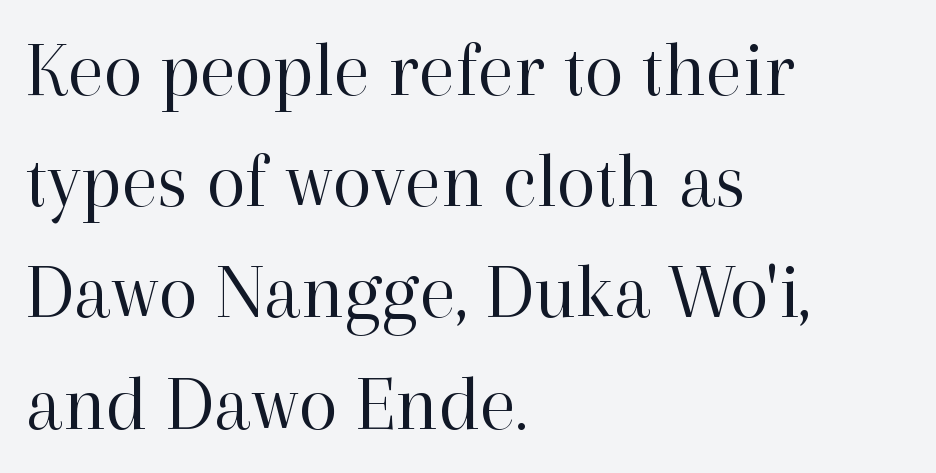
Q: Is the text bold? A: No.
Q: Is the text italic (slanted)? A: No, it is upright.
Q: Is the typeface a serif or a sans-serif typeface? A: Serif.
Q: Is the text underlined? A: No.
Q: How is the paragraph aligned? A: Left-aligned.
Q: Is the spacing between letters normal or unusually wide? A: Normal.
Q: Is the spacing between lines tight, normal or loose? A: Normal.
Q: Width (condensed, normal, or wide)? A: Normal.
Q: Stroke contrast? A: High.
Q: x-height? A: Medium.
Q: Monospaced? A: No.
